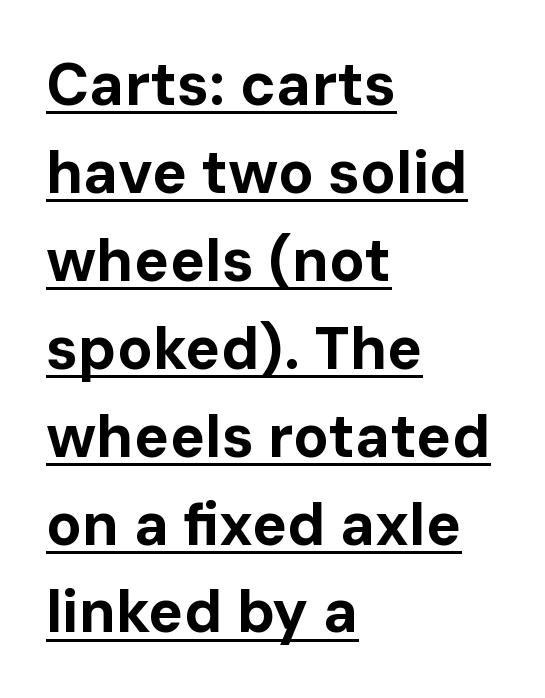
Type style note: lacks serifs. This sample carries an underscore along the baseline area. Every letter is thick-stroked: bold, no question. In terms of posture, this sample is upright. The letterforms sit shoulder to shoulder at normal distance. Varying glyph widths throughout — classic text-font behaviour.
